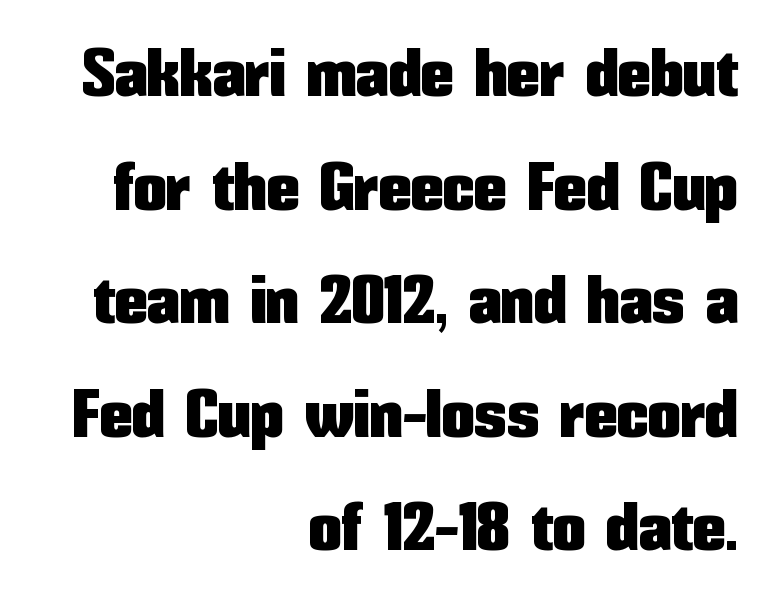
Q: Is the text italic (slanted)? A: No, it is upright.
Q: Is the typeface a serif or a sans-serif typeface? A: Sans-serif.
Q: Is the text underlined? A: No.
Q: How is the paragraph aligned? A: Right-aligned.
Q: Is the spacing between letters normal or unusually wide? A: Normal.
Q: Width (condensed, normal, or wide)? A: Condensed.
Q: Stroke contrast? A: Low.
Q: x-height? A: Medium.
Q: Monospaced? A: No.
